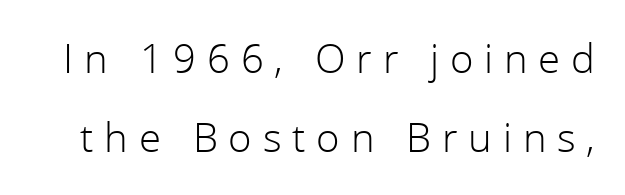
Q: Is the text bold? A: No.
Q: Is the text italic (slanted)? A: No, it is upright.
Q: Is the typeface a serif or a sans-serif typeface? A: Sans-serif.
Q: Is the text underlined? A: No.
Q: Is the spacing between letters normal or unusually wide? A: Unusually wide.
Q: Is the spacing between lines tight, normal or loose? A: Loose.
Q: Width (condensed, normal, or wide)? A: Normal.
Q: x-height? A: Medium.
Q: Monospaced? A: No.
